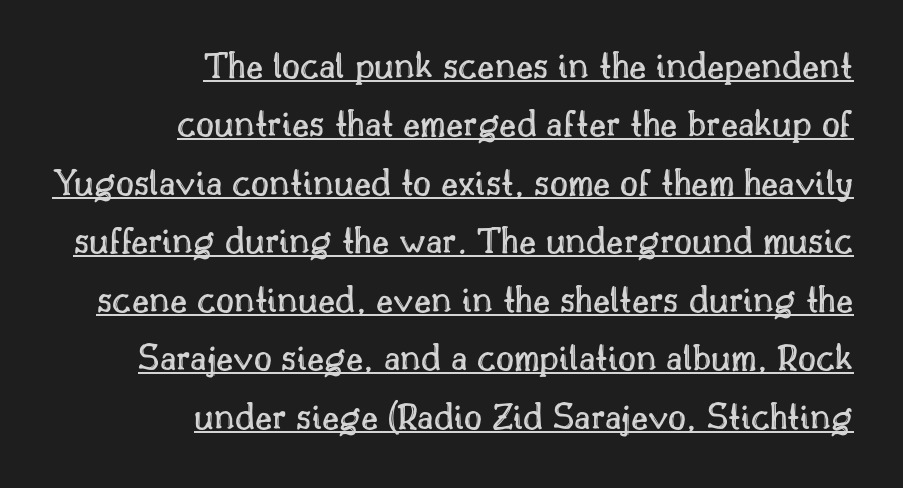
Q: Is the text italic (slanted)? A: No, it is upright.
Q: Is the text underlined? A: Yes.
Q: How is the paragraph aligned? A: Right-aligned.
Q: Is the spacing between letters normal or unusually wide? A: Normal.
Q: Is the spacing between lines tight, normal or loose? A: Normal.
Q: Width (condensed, normal, or wide)? A: Normal.
Q: x-height? A: Small.
Q: Monospaced? A: No.
